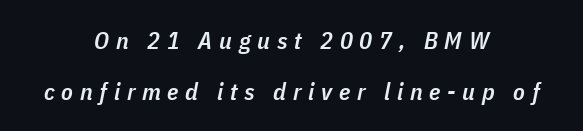
The rendering applies a slant to the glyphs. How are the letters spaced? Widely, with obvious added tracking. Plain, unruled lines of type. As a designer I'd log this as weight 600, semibold. The passage is arranged like a title page — every line centered. Notice the wide empty band between every row — that's loose leading.
